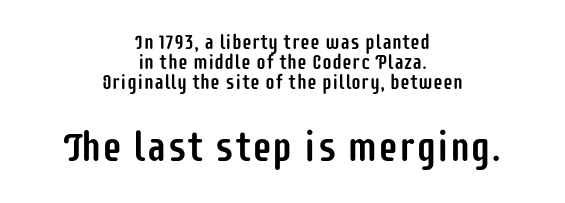
{"serif": "no", "italic": "no", "width": "condensed", "stroke_contrast": "low", "x_height": "large", "monospaced": "no", "underline": "no", "align": "center", "line_spacing": "tight", "line_spacing_ratio": 0.99, "letter_spacing": "normal", "letter_spacing_em": 0.0, "larger_block": "second", "size_ratio": 2.05, "glyph_px": 41}
